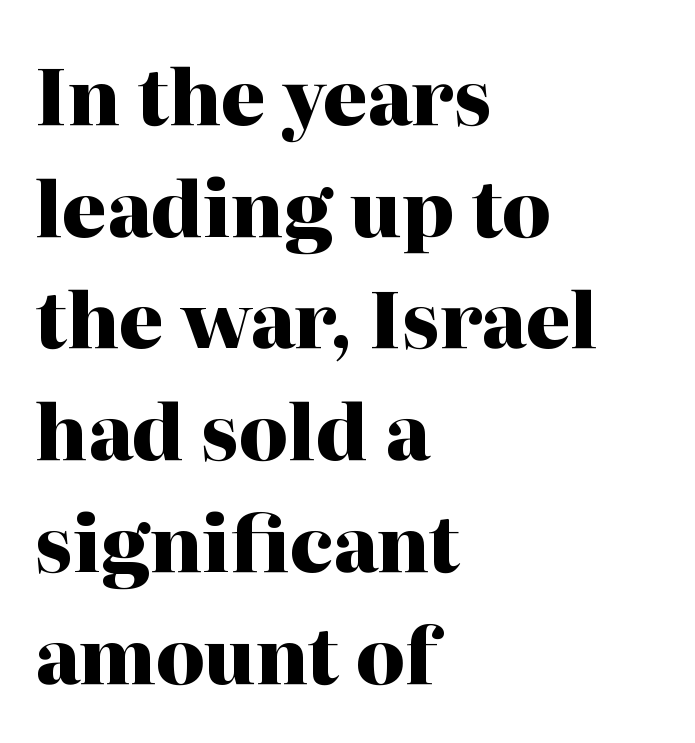
Q: Is the text bold? A: Yes.
Q: Is the text italic (slanted)? A: No, it is upright.
Q: Is the typeface a serif or a sans-serif typeface? A: Serif.
Q: Is the text underlined? A: No.
Q: How is the paragraph aligned? A: Left-aligned.
Q: Is the spacing between letters normal or unusually wide? A: Normal.
Q: Is the spacing between lines tight, normal or loose? A: Normal.
Q: Width (condensed, normal, or wide)? A: Normal.
Q: Stroke contrast? A: High.
Q: x-height? A: Medium.
Q: Monospaced? A: No.
